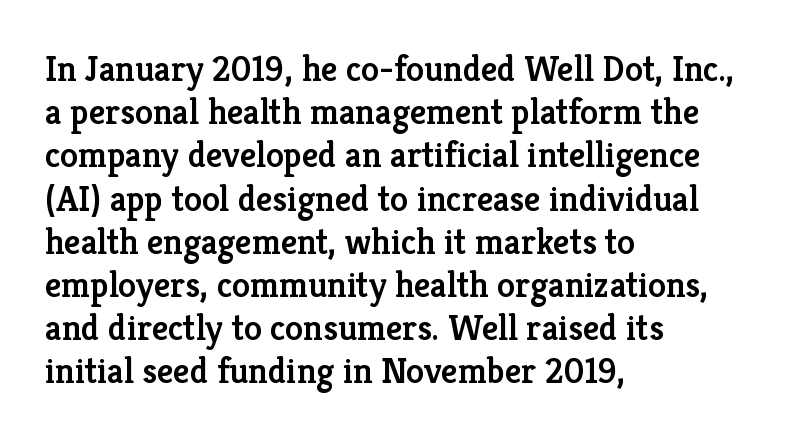
Character widths vary here, with narrow letters taking less room than wide ones. The letters stand upright; this is a roman face. The strokes are fattened partway — semibold, not bold. Teacher's note: observe the even left margin — that is flush-left alignment. Type style note: has serifs.
